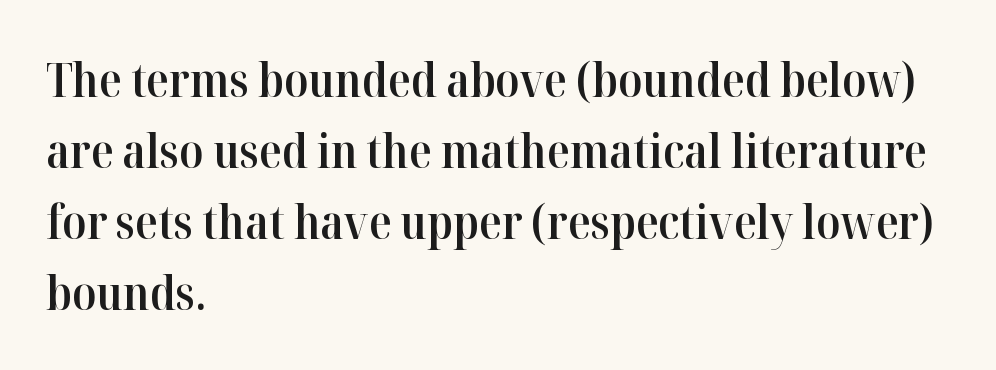
Ordinary non-slanted type is in use. The letters advance in unequal steps, a hallmark of proportional type. Leading: standard. Semibold letterforms, between regular and bold.
